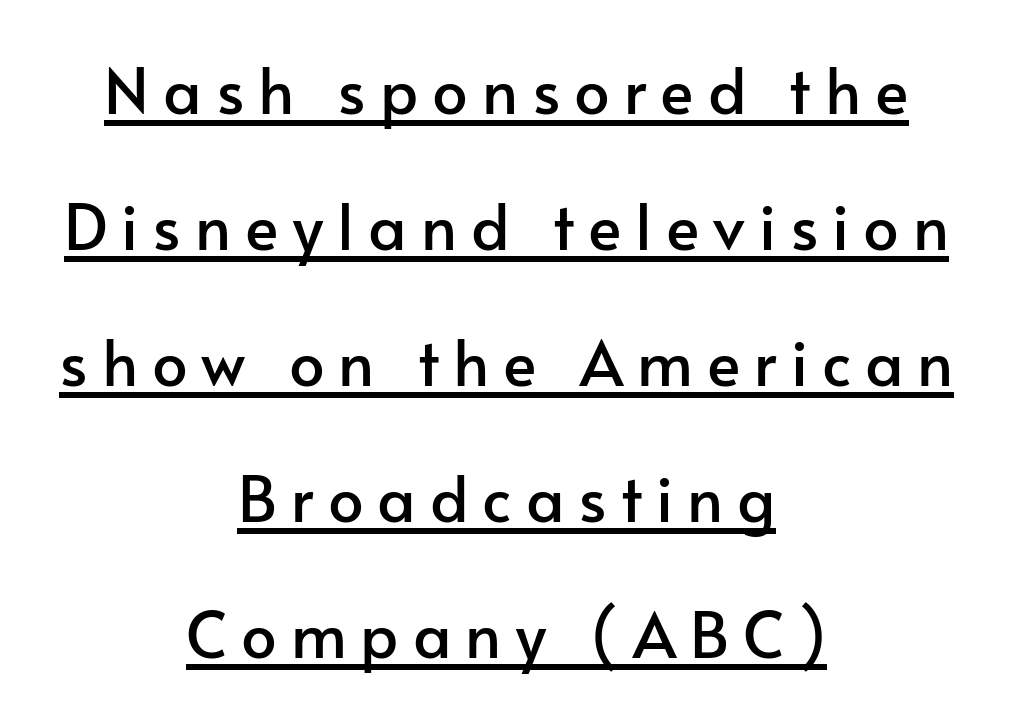
The image shows 63 px sans-serif type, upright; set centered, loose line spacing (2.16x), unusually wide letter spacing (+0.22 em), underlined; low stroke contrast and a small x-height.
